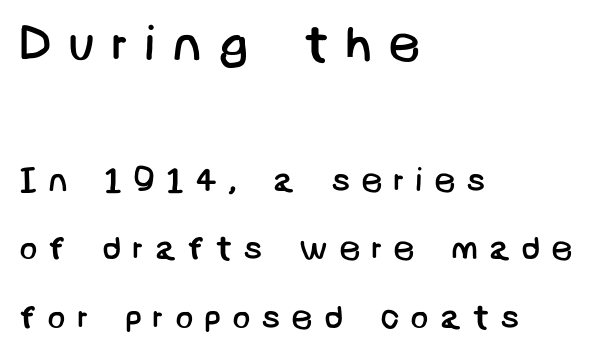
Loosely led — the rows are spread out. No chunkiness to these letters — they're not bold. A bare baseline throughout the passage. A classic flush-left, rag-right setting is used for this passage.
